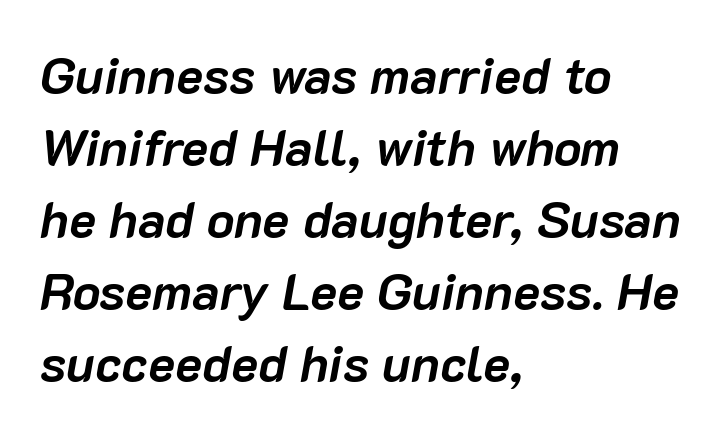
Q: Is the text bold? A: Yes.
Q: Is the text italic (slanted)? A: Yes, it leans right by about 10 degrees.
Q: Is the text underlined? A: No.
Q: How is the paragraph aligned? A: Left-aligned.
Q: Is the spacing between letters normal or unusually wide? A: Normal.
Q: Is the spacing between lines tight, normal or loose? A: Normal.
Q: Width (condensed, normal, or wide)? A: Normal.
Q: Stroke contrast? A: Low.
Q: x-height? A: Medium.
Q: Monospaced? A: No.
